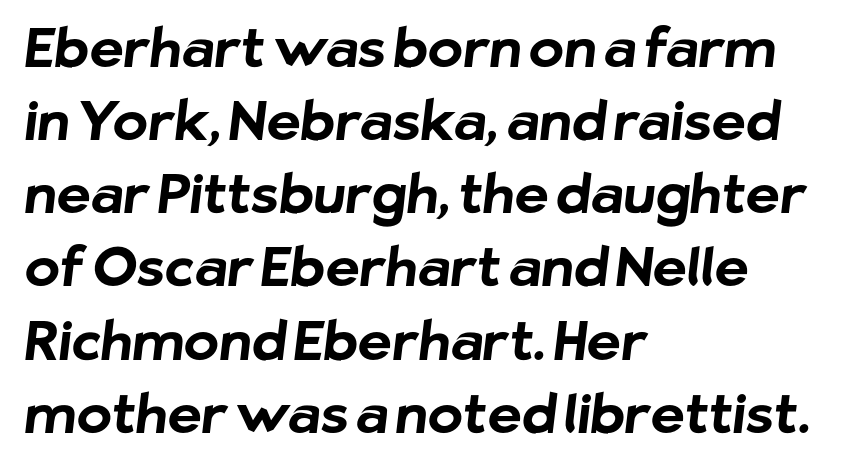
Students, note that the glyphs here touch the page at normal intervals. The characters display no serif detailing; their extremities are plain. Do the characters align in a grid? No, the font is proportional. Interline gaps are of average width in this sample. Compared with a centered layout, this one pins lines to the left instead.
